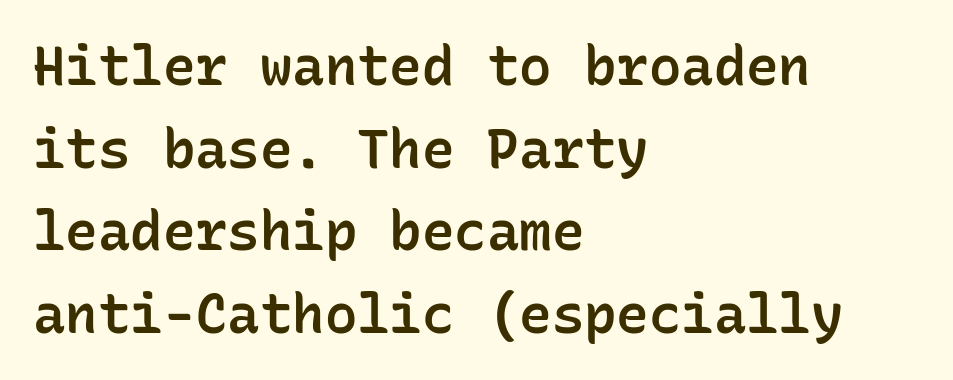
Q: Is the text bold? A: Semi-bold.
Q: Is the text italic (slanted)? A: No, it is upright.
Q: Is the typeface a serif or a sans-serif typeface? A: Sans-serif.
Q: Is the text underlined? A: No.
Q: How is the paragraph aligned? A: Left-aligned.
Q: Is the spacing between letters normal or unusually wide? A: Normal.
Q: Is the spacing between lines tight, normal or loose? A: Normal.
Q: Width (condensed, normal, or wide)? A: Normal.
Q: Stroke contrast? A: Low.
Q: x-height? A: Medium.
Q: Monospaced? A: Yes.
